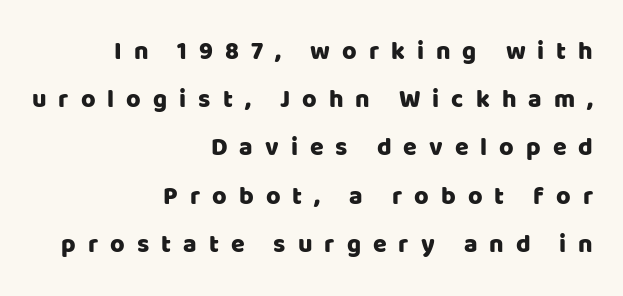
{"italic": "no", "underline": "no", "align": "right", "line_spacing": "loose", "line_spacing_ratio": 1.93, "letter_spacing": "wide", "letter_spacing_em": 0.48, "glyph_px": 25}
